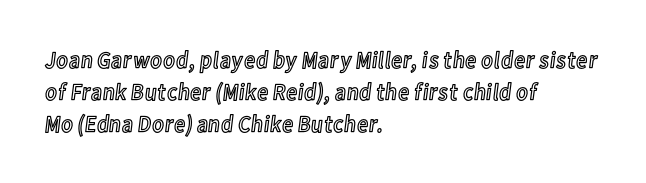
{"underline": "no", "align": "left", "line_spacing": "normal", "line_spacing_ratio": 1.33, "letter_spacing": "normal", "letter_spacing_em": 0.0, "glyph_px": 24}
